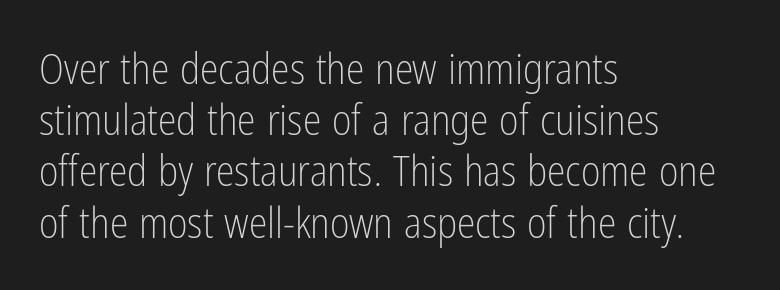
The ragged edge is on the right, which tells us the setting is flush left. The text was rendered using a sans face with plain stroke endings. No italicization has been applied; the sample stays upright. Descender tails drop into unmarked territory. The face used here is rendered with its standard letterfit. You could not count columns in this text — the font is proportionally spaced.
